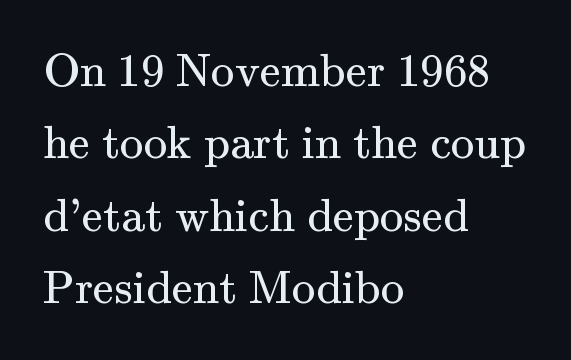
{"serif": "yes", "italic": "no", "bold": "no", "weight": "regular", "width": "normal", "stroke_contrast": "medium", "x_height": "small", "monospaced": "no", "underline": "no", "align": "left", "line_spacing": "normal", "line_spacing_ratio": 1.54, "letter_spacing": "normal", "letter_spacing_em": 0.0, "glyph_px": 47}
